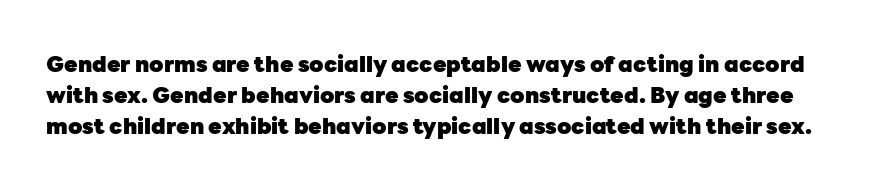
Q: Is the text bold? A: Yes.
Q: Is the text italic (slanted)? A: No, it is upright.
Q: Is the text underlined? A: No.
Q: Is the spacing between letters normal or unusually wide? A: Normal.
Q: Is the spacing between lines tight, normal or loose? A: Normal.
